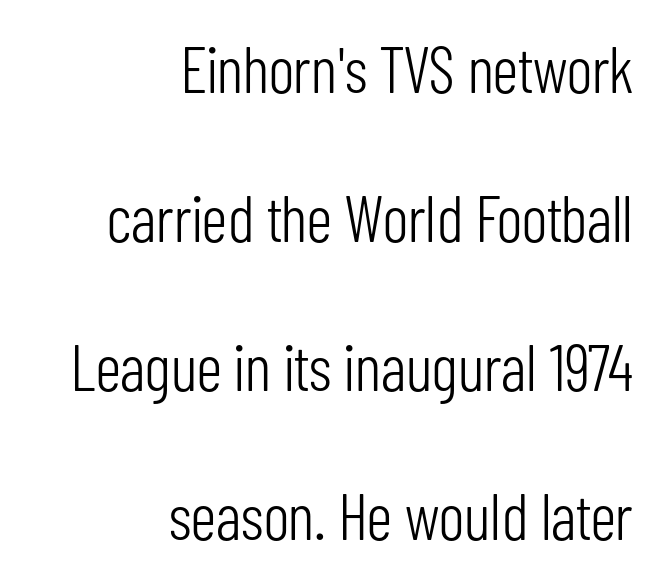
{"serif": "no", "italic": "no", "bold": "no", "weight": "light", "width": "condensed", "stroke_contrast": "low", "x_height": "medium", "monospaced": "no", "underline": "no", "align": "right", "line_spacing": "loose", "line_spacing_ratio": 2.29, "letter_spacing": "normal", "letter_spacing_em": 0.0, "glyph_px": 65}
